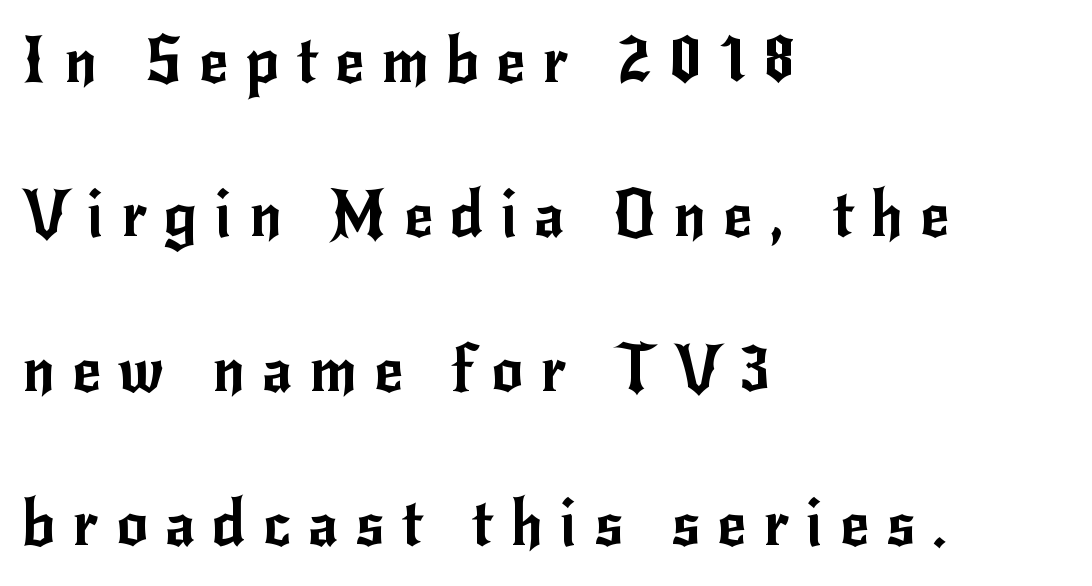
The image shows 63 px sans-serif type, upright; set left-aligned, loose line spacing (2.45x), unusually wide letter spacing (+0.27 em), not underlined; low stroke contrast and a small x-height.
